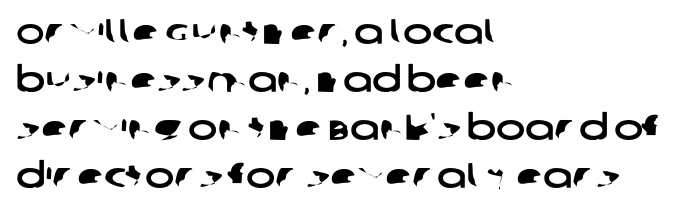
Q: Is the typeface a serif or a sans-serif typeface? A: Sans-serif.
Q: Is the text underlined? A: No.
Q: How is the paragraph aligned? A: Left-aligned.
Q: Is the spacing between letters normal or unusually wide? A: Normal.
Q: Is the spacing between lines tight, normal or loose? A: Normal.
Q: Width (condensed, normal, or wide)? A: Wide.
Q: Stroke contrast? A: Low.
Q: x-height? A: Large.
Q: Monospaced? A: No.
